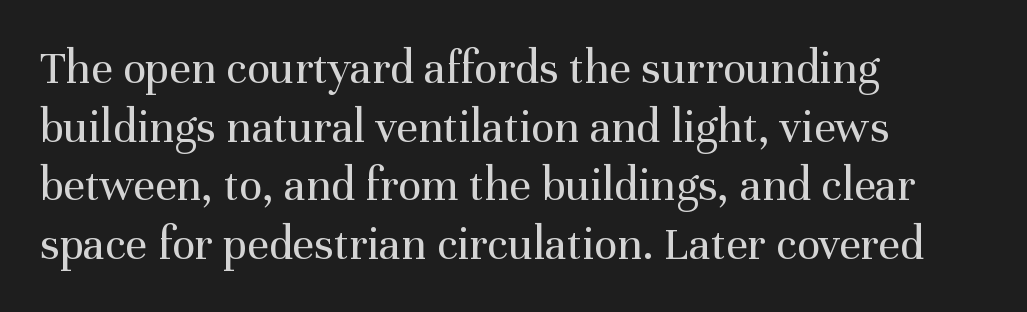
Q: Is the text bold? A: No.
Q: Is the text italic (slanted)? A: No, it is upright.
Q: Is the typeface a serif or a sans-serif typeface? A: Serif.
Q: Is the text underlined? A: No.
Q: How is the paragraph aligned? A: Left-aligned.
Q: Is the spacing between letters normal or unusually wide? A: Normal.
Q: Width (condensed, normal, or wide)? A: Normal.
Q: Stroke contrast? A: Medium.
Q: x-height? A: Medium.
Q: Monospaced? A: No.
